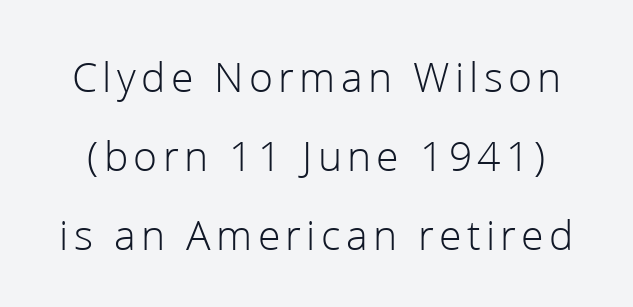
No word sits above an underline. A roman cut, with each character standing at attention. The passage shown is typed in a proportional face where columns would drift. Is this a sans? Yes — the strokes have no serifs. Weight class: somewhere from thin through regular.
